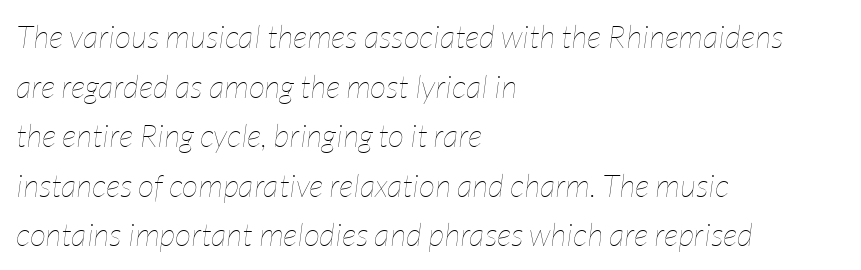
Q: Is the text bold? A: No.
Q: Is the text italic (slanted)? A: Yes, it leans right by about 7 degrees.
Q: Is the text underlined? A: No.
Q: How is the paragraph aligned? A: Left-aligned.
Q: Is the spacing between letters normal or unusually wide? A: Normal.
Q: Is the spacing between lines tight, normal or loose? A: Normal.
Q: Width (condensed, normal, or wide)? A: Condensed.
Q: Stroke contrast? A: Low.
Q: x-height? A: Medium.
Q: Monospaced? A: No.
